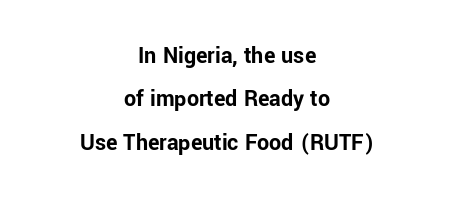
The image shows 24 px bold type, upright; set centered, line spacing 1.81x, normal letter spacing, not underlined.
